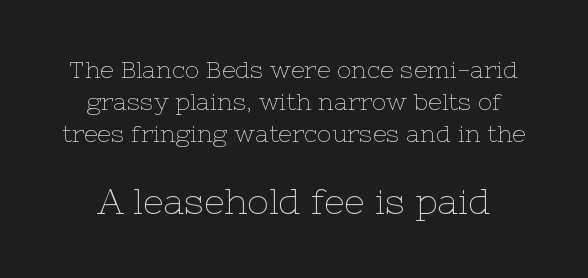
Q: Is the text bold? A: No.
Q: Is the text italic (slanted)? A: No, it is upright.
Q: Is the typeface a serif or a sans-serif typeface? A: Serif.
Q: Is the text underlined? A: No.
Q: Is the spacing between letters normal or unusually wide? A: Normal.
Q: Is the spacing between lines tight, normal or loose? A: Normal.
Q: Which block of text is set in a larger size, the first (top) or the second (bottom)? A: The second (bottom) one.
Q: Width (condensed, normal, or wide)? A: Normal.
Q: Stroke contrast? A: Low.
Q: x-height? A: Medium.
Q: Monospaced? A: No.
